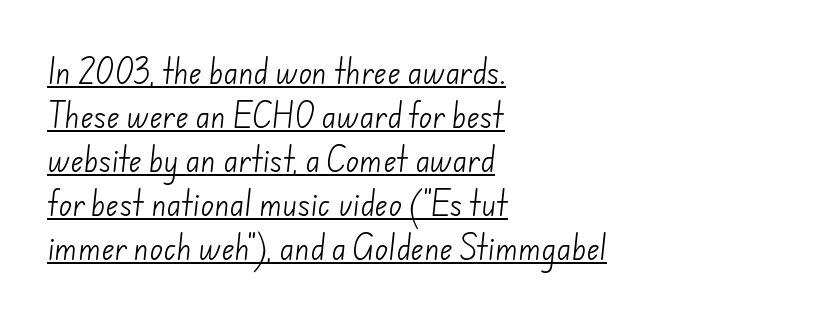
Ink coverage per letter is moderate at most. How are the letters spaced? Ordinarily, with no added tracking. This rendering features underlined lettering. Type style note: lacks serifs. Note the varied advance widths — an 'i' is clearly narrower than an 'm'.
